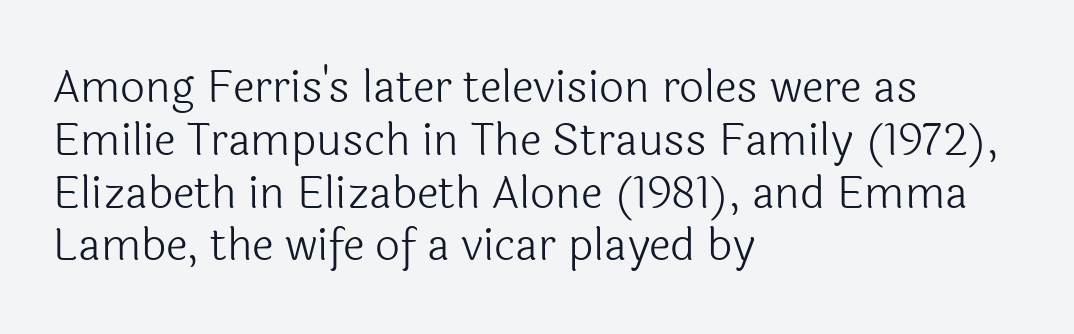
{"serif": "no", "italic": "no", "bold": "no", "weight": "light", "width": "normal", "x_height": "medium", "monospaced": "no", "underline": "no", "align": "left", "line_spacing_ratio": 1.2, "letter_spacing": "normal", "letter_spacing_em": 0.0, "glyph_px": 44}
